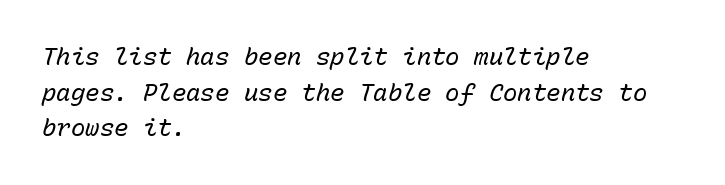
The space between consecutive lines is moderate. These lines are set flush left with a ragged right edge. Letters rest on an invisible, unmarked baseline. The line texture is even and compact thanks to regular tracking. Heaviness? Minimal to ordinary, like unemphasized prose. Style check: oblique.
